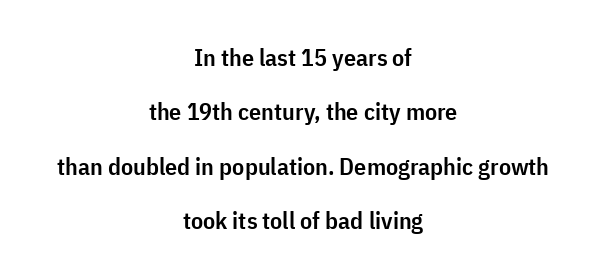
The image shows 24 px text type, upright; set centered, loose line spacing (2.27x), normal letter spacing, not underlined.
